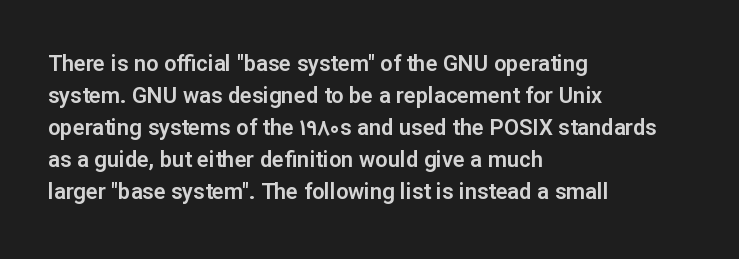
Q: Is the text italic (slanted)? A: No, it is upright.
Q: Is the text underlined? A: No.
Q: How is the paragraph aligned? A: Left-aligned.
Q: Is the spacing between letters normal or unusually wide? A: Normal.
Q: Is the spacing between lines tight, normal or loose? A: Normal.
